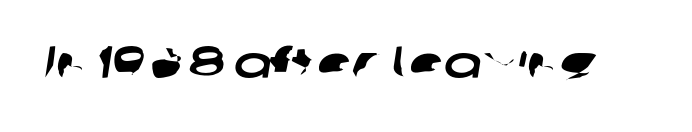
Q: Is the typeface a serif or a sans-serif typeface? A: Sans-serif.
Q: Is the text underlined? A: No.
Q: Is the spacing between letters normal or unusually wide? A: Normal.
Q: Width (condensed, normal, or wide)? A: Wide.
Q: Stroke contrast? A: Low.
Q: x-height? A: Medium.
Q: Monospaced? A: No.
